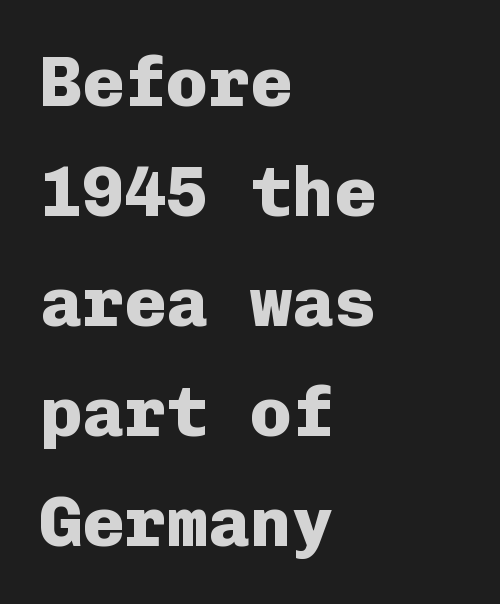
The image shows 70 px heavy sans-serif type, upright, monospaced; set left-aligned, normal line spacing (1.57x), normal letter spacing, not underlined; low stroke contrast and a medium x-height.
